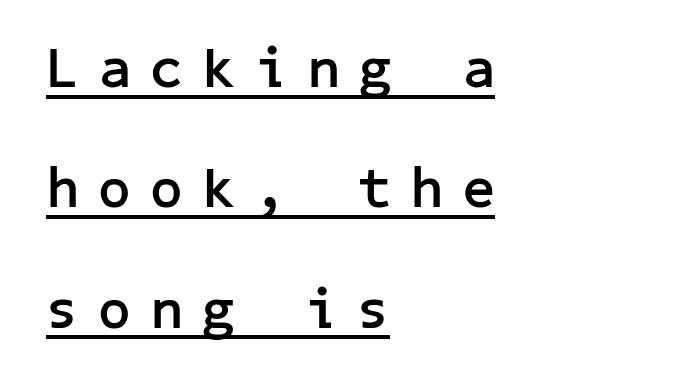
The image shows 57 px semibold sans-serif type, upright; set left-aligned, loose line spacing (2.11x), unusually wide letter spacing (+0.34 em), underlined; low stroke contrast and a medium x-height.
